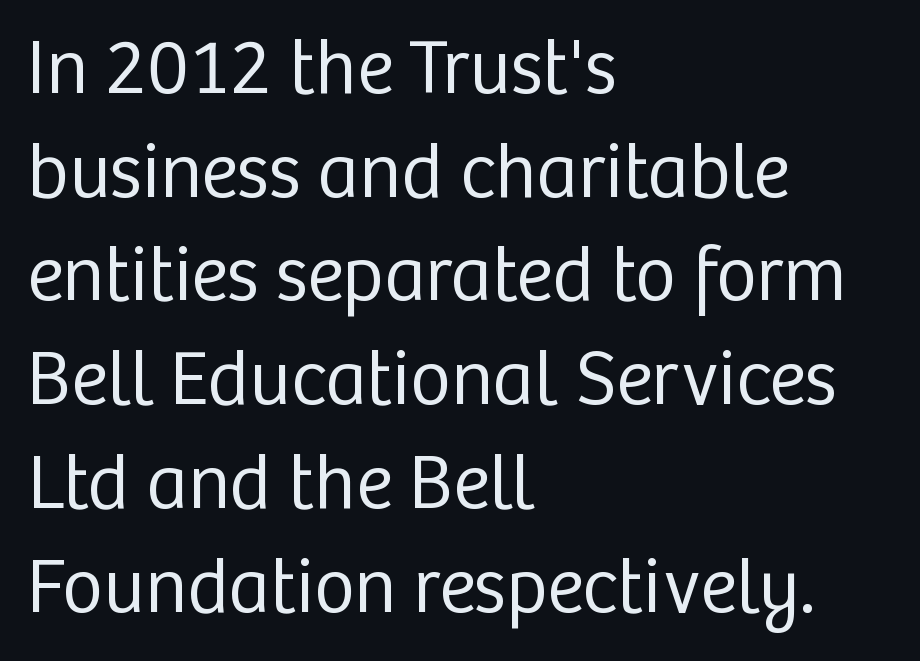
Examine the stroke ends and you'll find no serifs. Here the glyphs are tracked normally, forming tight word shapes. Think of a printed novel: that variable character pitch is what you see here. Vertical stems look standard width or narrower in stroke. The leading is moderate, giving the passage an even texture.
